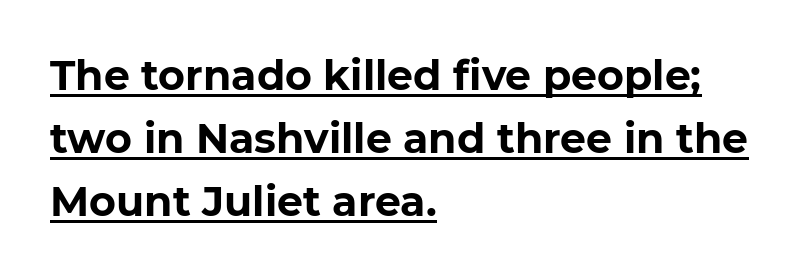
Q: Is the text bold? A: Yes.
Q: Is the text italic (slanted)? A: No, it is upright.
Q: Is the typeface a serif or a sans-serif typeface? A: Sans-serif.
Q: Is the text underlined? A: Yes.
Q: How is the paragraph aligned? A: Left-aligned.
Q: Is the spacing between letters normal or unusually wide? A: Normal.
Q: Is the spacing between lines tight, normal or loose? A: Normal.
Q: Width (condensed, normal, or wide)? A: Normal.
Q: Stroke contrast? A: Low.
Q: x-height? A: Medium.
Q: Monospaced? A: No.
